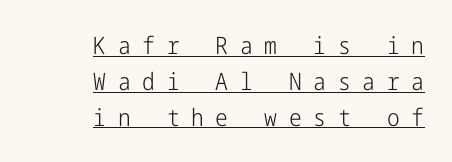
The rag falls on the left side of this text block. This is underlined copy, the kind a proofreader might mark for attention. Honestly, the letter spacing is so wide it's the main thing you notice. No letter is thick-stroked: the sample isn't bold. Summary of vertical rhythm: regular, with standard interline spacing.
